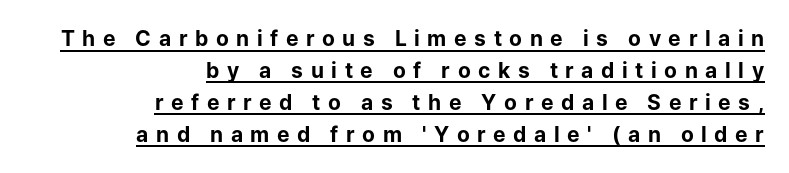
The image shows 21 px bold type, upright; set right-aligned, normal line spacing (1.52x), unusually wide letter spacing (+0.36 em), underlined.
